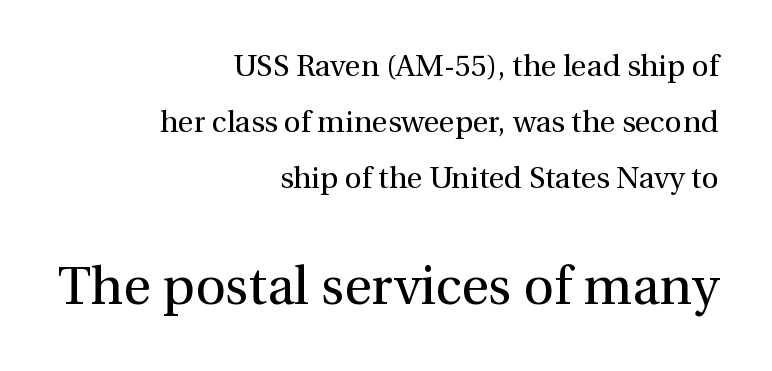
The image shows 53 px regular-weight serif type, upright; set right-aligned, line spacing 1.87x, normal letter spacing, not underlined; the second (bottom) block is 1.77x larger; medium stroke contrast and a medium x-height.
